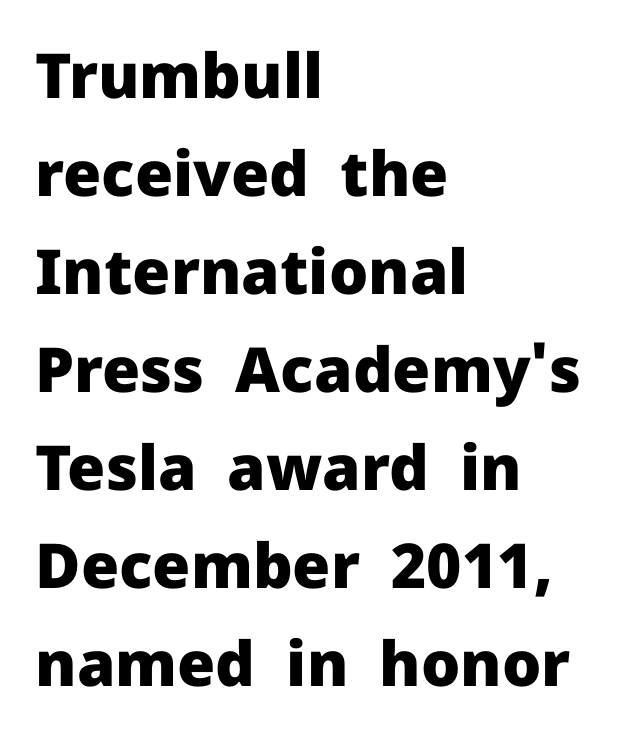
The image shows 62 px heavy sans-serif type, upright; set left-aligned, normal line spacing (1.58x), normal letter spacing, not underlined; low stroke contrast and a medium x-height.
